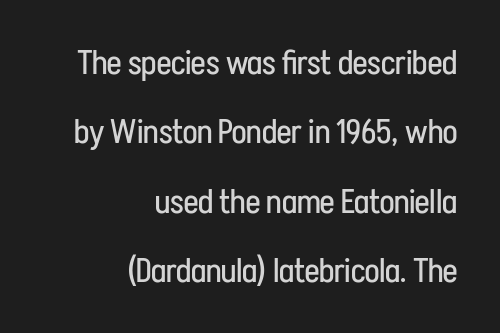
The image shows 34 px regular-weight, condensed sans-serif type, upright; set right-aligned, loose line spacing (2.04x), normal letter spacing, not underlined; low stroke contrast and a medium x-height.
